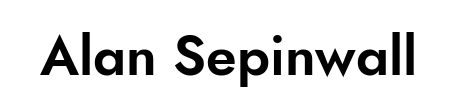
{"serif": "no", "italic": "no", "width": "normal", "stroke_contrast": "low", "x_height": "small", "monospaced": "no", "underline": "no", "letter_spacing": "normal", "letter_spacing_em": 0.0, "glyph_px": 55}
